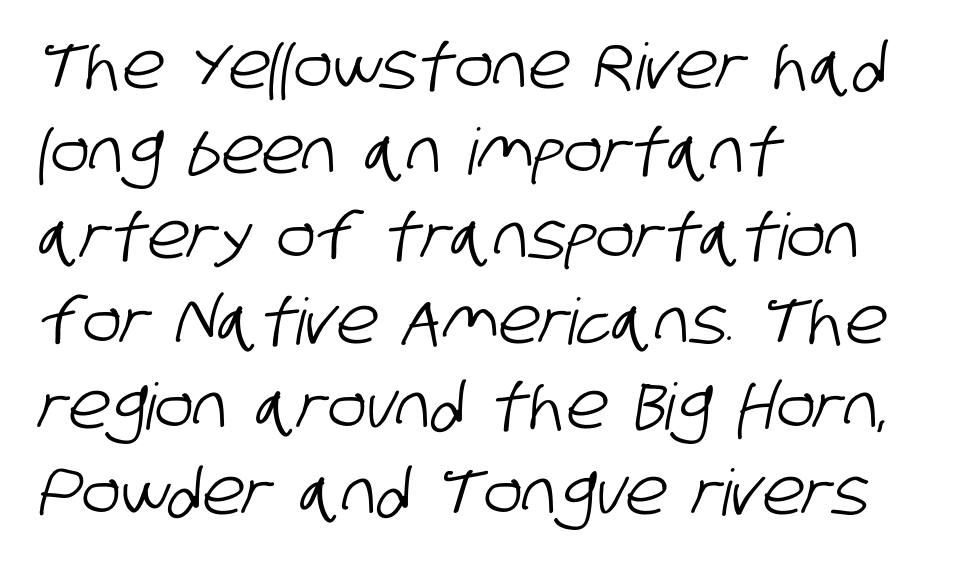
Think of a printed novel: that variable character pitch is what you see here. Where is the straight margin? On the left. Beneath every word, the page is bare. Observe the ordinary spacing: letters are neighbours, not strangers. The font family rendered here belongs to the sans-serif group.
